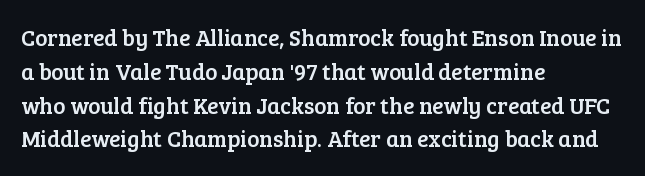
The image shows 23 px text type, upright; set left-aligned, normal line spacing (1.47x), normal letter spacing, not underlined.
